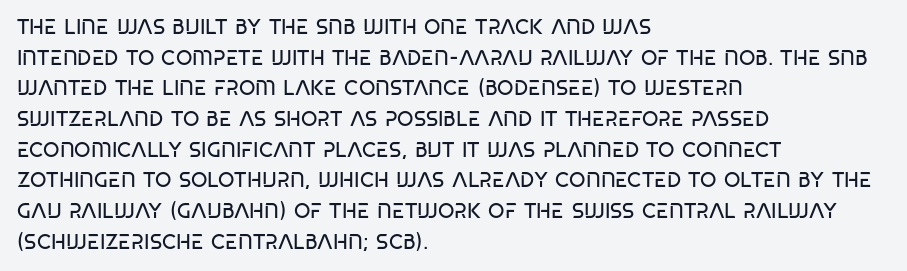
The strip under each line holds only bare page. The lines in this sample share a left origin and differ only in where they stop. The block of text has a typical density, with ordinary space between rows. A typesetter would call this zero additional tracking. Each stroke keeps to a modest, everyday thickness or less. Style check: upright.
